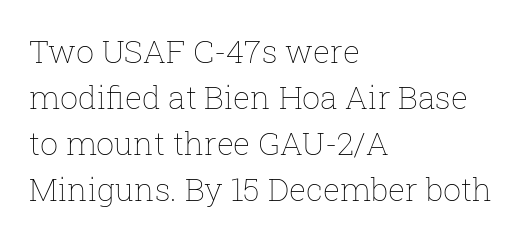
A typesetter would call this proportional, since set widths differ per character. Unbolded letterforms with no extra heft. The rag falls on the right side of this text block. No word sits above an underline.
